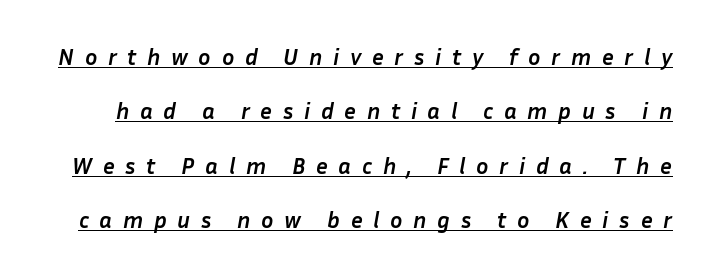
Q: Is the text bold? A: Yes.
Q: Is the text italic (slanted)? A: Yes, it leans right by about 10 degrees.
Q: Is the text underlined? A: Yes.
Q: Is the spacing between letters normal or unusually wide? A: Unusually wide.
Q: Is the spacing between lines tight, normal or loose? A: Loose.
